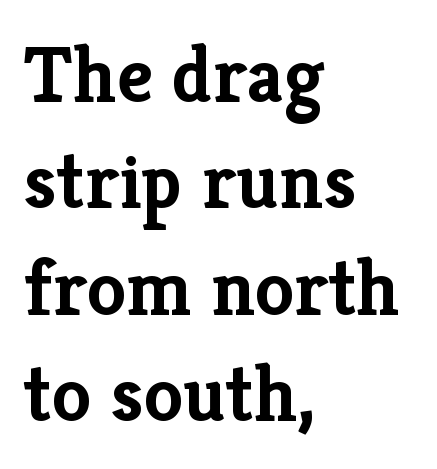
The image shows 80 px semibold serif type, upright; set left-aligned, normal line spacing (1.33x), normal letter spacing, not underlined; low stroke contrast and a medium x-height.
